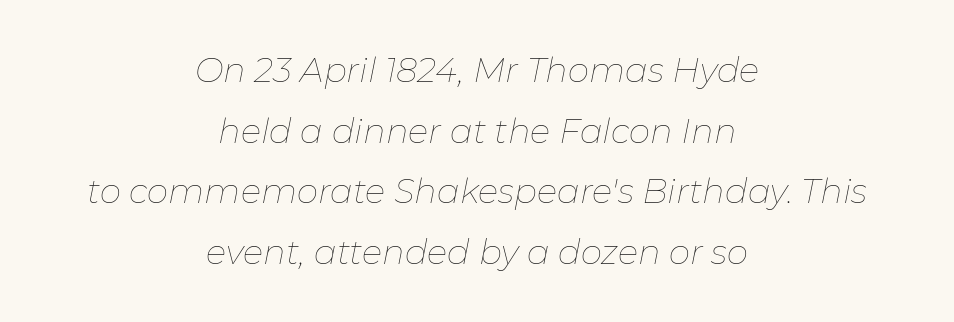
Q: Is the text bold? A: No.
Q: Is the text italic (slanted)? A: Yes, it leans right by about 11 degrees.
Q: Is the text underlined? A: No.
Q: How is the paragraph aligned? A: Centered.
Q: Is the spacing between letters normal or unusually wide? A: Normal.
Q: Width (condensed, normal, or wide)? A: Normal.
Q: Stroke contrast? A: Low.
Q: x-height? A: Medium.
Q: Monospaced? A: No.
